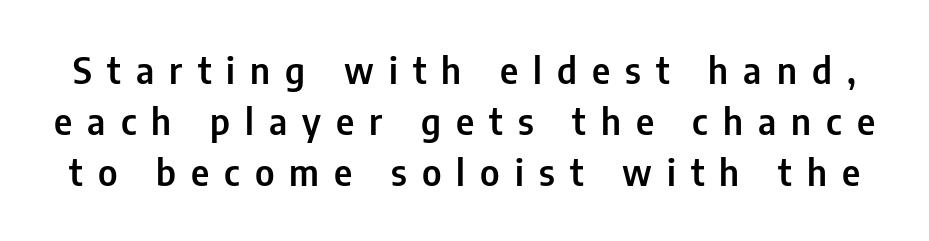
{"serif": "no", "italic": "no", "width": "condensed", "stroke_contrast": "low", "x_height": "medium", "monospaced": "no", "underline": "no", "line_spacing": "normal", "line_spacing_ratio": 1.42, "letter_spacing": "wide", "letter_spacing_em": 0.42, "glyph_px": 36}
